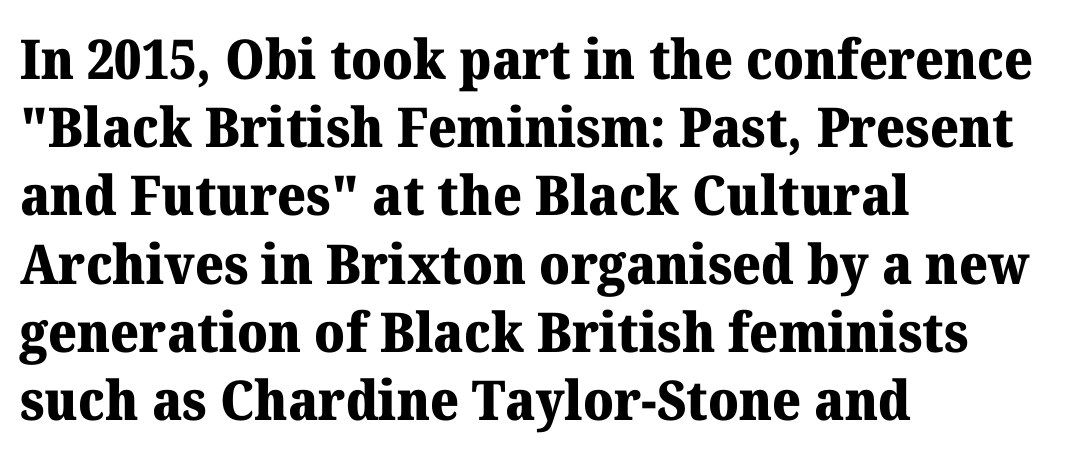
In terms of posture, this sample is upright. This rendering employs a face with finishing strokes, i.e., a serif. You could not count columns in this text — the font is proportionally spaced. Beneath every word, the page is bare. Chunky letters — that's bold for sure. Teacher's note: observe the even left margin — that is flush-left alignment.
